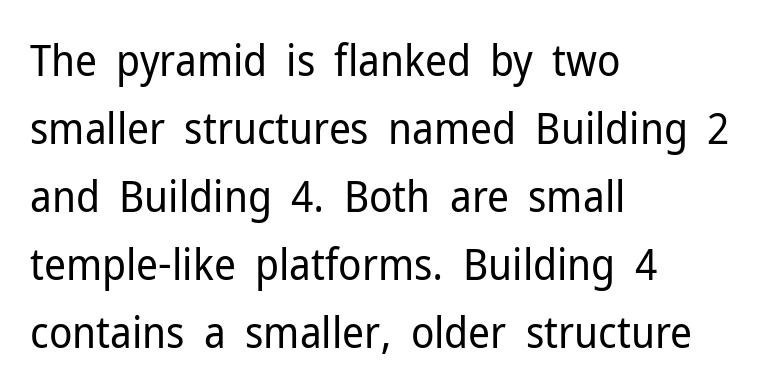
Q: Is the text bold? A: No.
Q: Is the text italic (slanted)? A: No, it is upright.
Q: Is the typeface a serif or a sans-serif typeface? A: Sans-serif.
Q: Is the text underlined? A: No.
Q: How is the paragraph aligned? A: Left-aligned.
Q: Is the spacing between letters normal or unusually wide? A: Normal.
Q: Is the spacing between lines tight, normal or loose? A: Normal.
Q: Width (condensed, normal, or wide)? A: Normal.
Q: Stroke contrast? A: Low.
Q: x-height? A: Medium.
Q: Monospaced? A: No.
